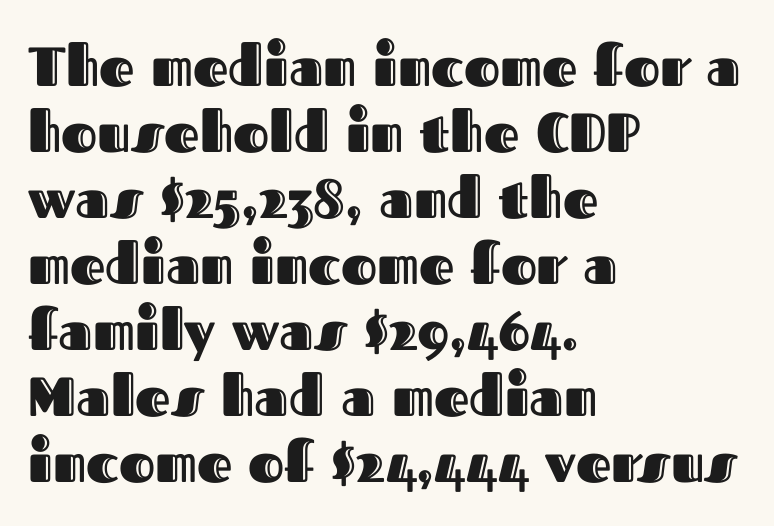
The image shows 55 px text type, upright; set left-aligned, line spacing 1.2x, normal letter spacing, not underlined; a medium x-height.
